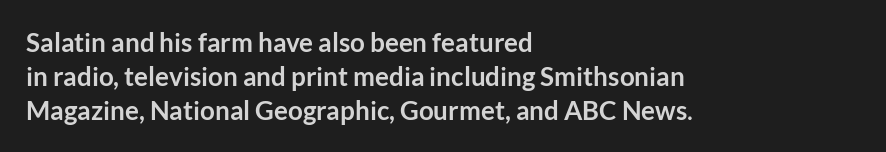
The image shows 26 px bold type, upright; set left-aligned, normal line spacing (1.3x), normal letter spacing, not underlined.
